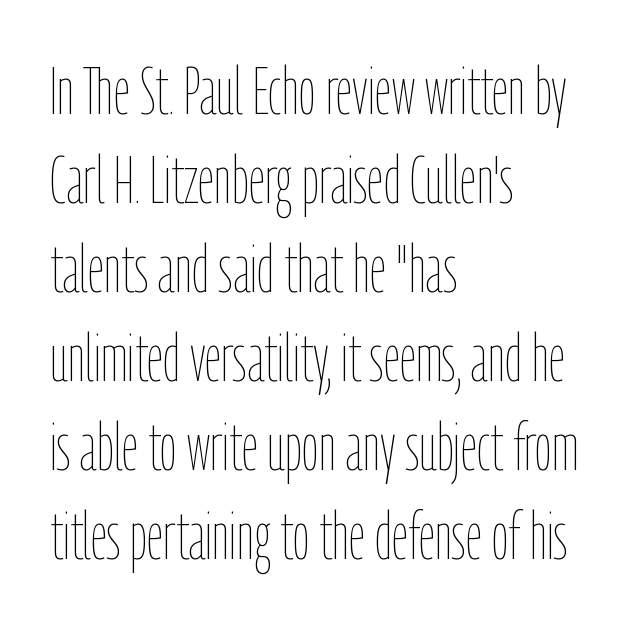
{"italic": "no", "bold": "no", "weight": "thin", "width": "condensed", "stroke_contrast": "low", "x_height": "medium", "monospaced": "no", "underline": "no", "align": "left", "line_spacing": "normal", "line_spacing_ratio": 1.35, "letter_spacing": "normal", "letter_spacing_em": 0.0, "glyph_px": 66}
